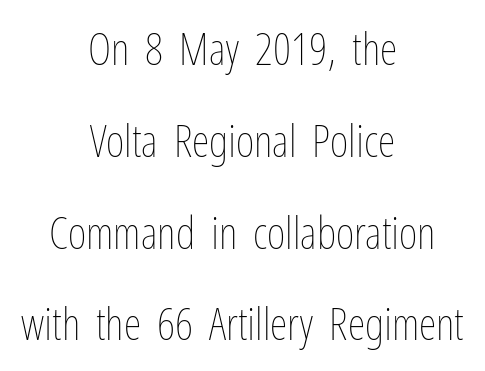
Q: Is the text bold? A: No.
Q: Is the text italic (slanted)? A: No, it is upright.
Q: Is the text underlined? A: No.
Q: How is the paragraph aligned? A: Centered.
Q: Is the spacing between letters normal or unusually wide? A: Normal.
Q: Is the spacing between lines tight, normal or loose? A: Loose.
Q: Width (condensed, normal, or wide)? A: Condensed.
Q: Stroke contrast? A: Low.
Q: x-height? A: Medium.
Q: Monospaced? A: No.
